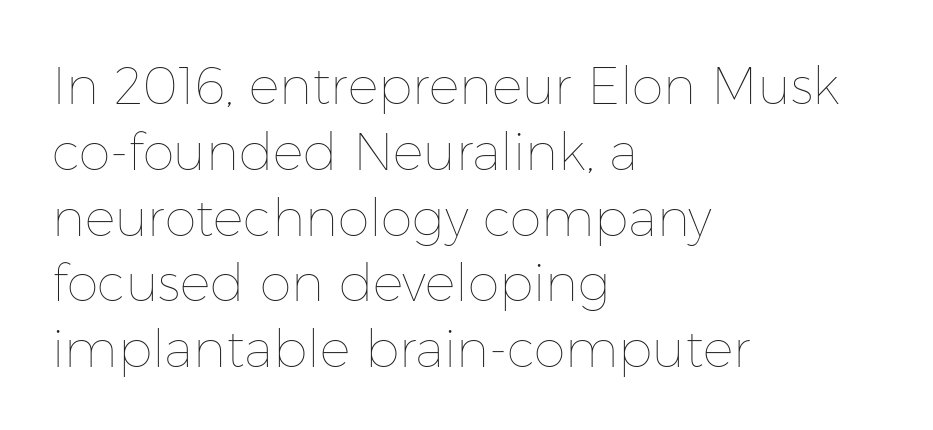
The image shows 51 px thin type, upright; set left-aligned, normal line spacing (1.29x), normal letter spacing, not underlined; low stroke contrast and a medium x-height.
